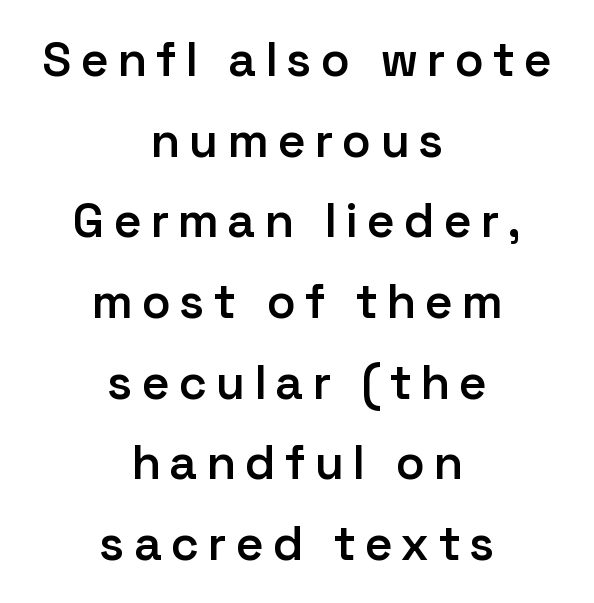
The image shows 48 px semibold sans-serif type, upright; set centered, normal line spacing (1.68x), unusually wide letter spacing (+0.21 em), not underlined; low stroke contrast and a medium x-height.
